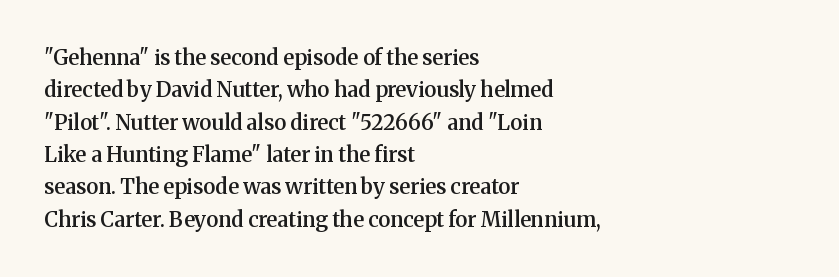
Italic? Not at all — the glyphs are vertical. Visually the block forms a straight wall on the left and a jagged coastline on the right. The horizontal fit of the characters is conventional and even. No word sits above an underline.
